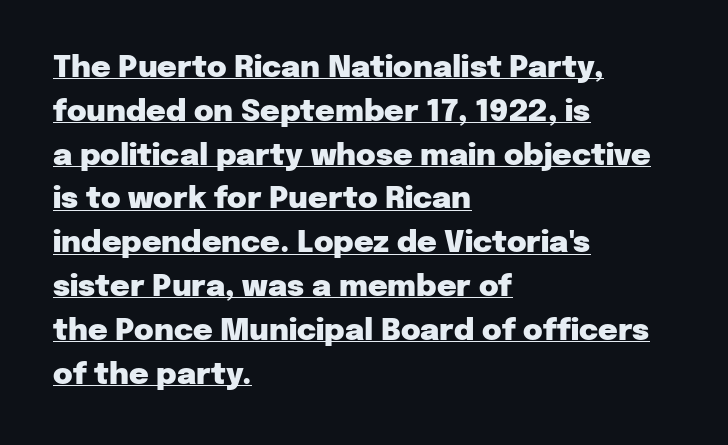
This sample has the flowing, uneven cadence of proportional lettering. Regarding leading, the lines here are spaced in the standard way. These lines keep a tight, regular rhythm from letter to letter. A roman cut, with each character standing at attention. A continuous stroke trails under the words, as in a hyperlink.
